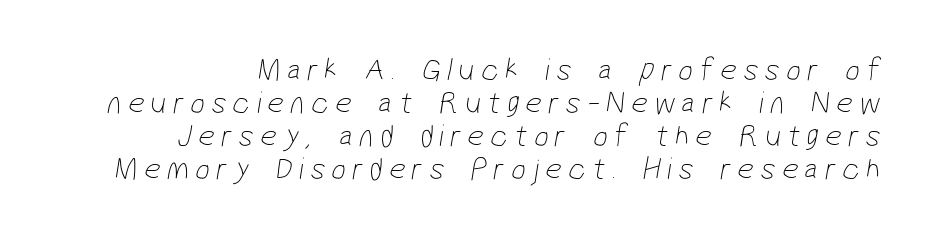
The weight would be labelled regular, book, light, or lighter still. Nothing sits at the stroke ends, so this counts as sans-serif. In terms of leading, this rendering errs on the cramped side. The zone under the glyphs is completely vacant. Think of a printed novel: that variable character pitch is what you see here.
